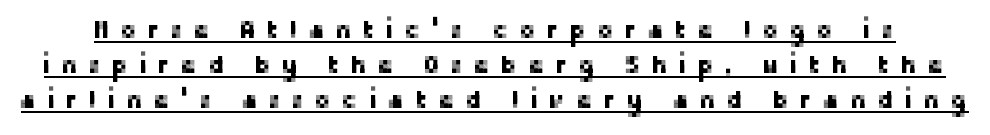
Q: Is the text italic (slanted)? A: No, it is upright.
Q: Is the text underlined? A: Yes.
Q: Is the spacing between letters normal or unusually wide? A: Unusually wide.
Q: Is the spacing between lines tight, normal or loose? A: Normal.
